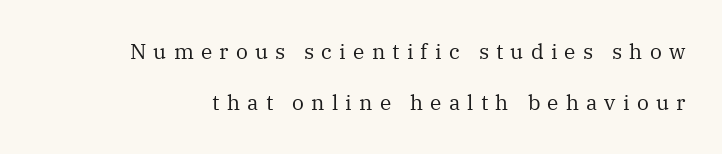
Q: Is the text bold? A: No.
Q: Is the text italic (slanted)? A: No, it is upright.
Q: Is the text underlined? A: No.
Q: Is the spacing between letters normal or unusually wide? A: Unusually wide.
Q: Is the spacing between lines tight, normal or loose? A: Loose.
